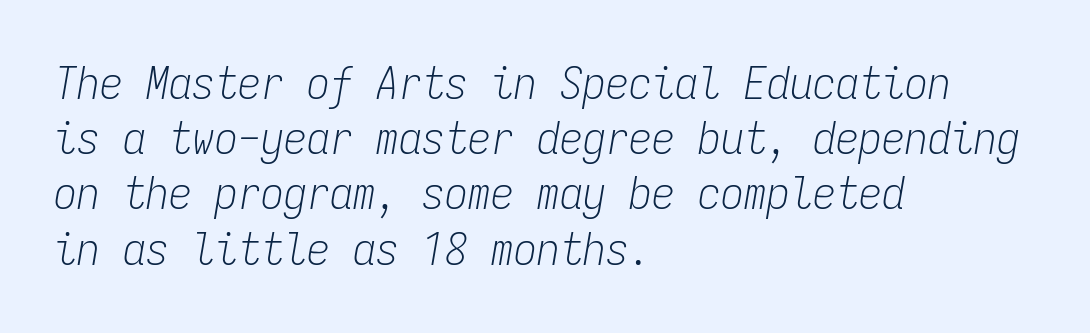
The setting favours the left margin, as ordinary paragraphs usually do. Is this a heavy cut? Hardly; it is regular or lighter. The face used here is monospaced, like something from a code editor. The glyphs look as if they've been sheared to an angle. Standard letterfit; no display-style spreading of the glyphs.
